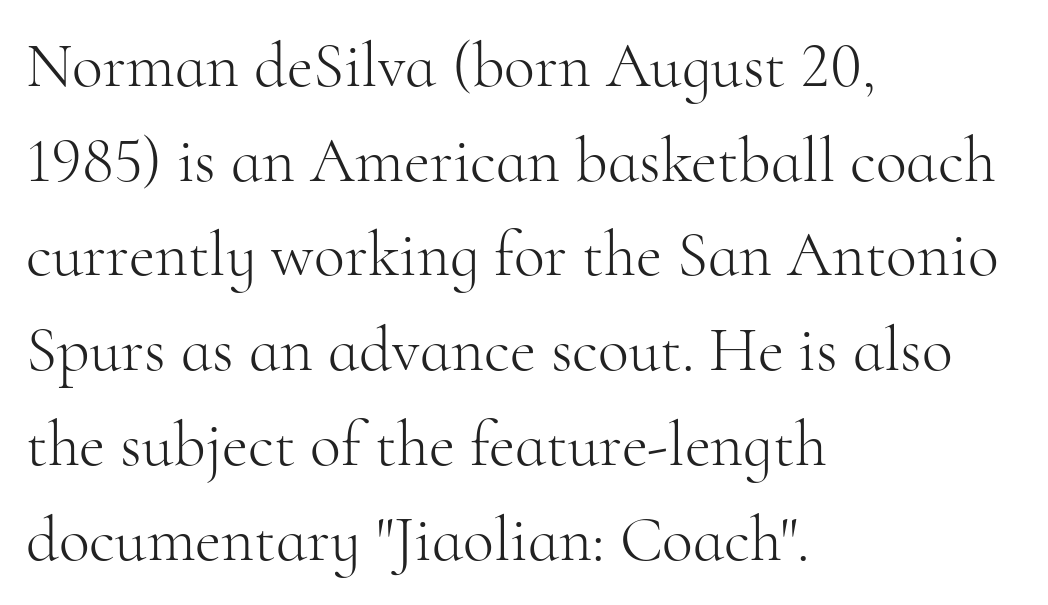
Posture: upright roman. The glyphs in this specimen are seriffed. Alignment: flush left. Reading down the column, the eye jumps a familiar distance to each next line. The face looks like a standard text weight, possibly lighter.
